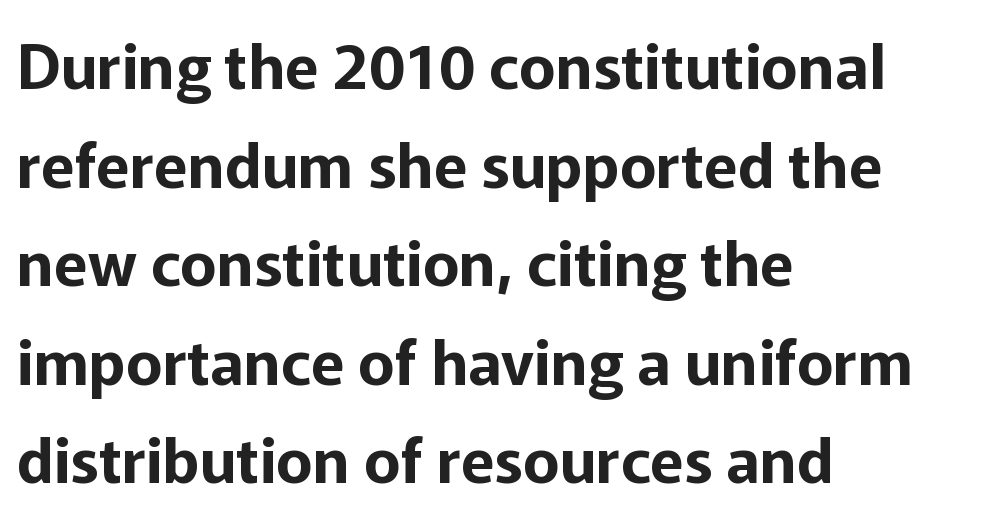
Only glyphs here, with clear space below each row. Spacing between characters is what you'd get straight out of the box. Classification — sans serif. Do the characters align in a grid? No, the font is proportional. Regular leading.
